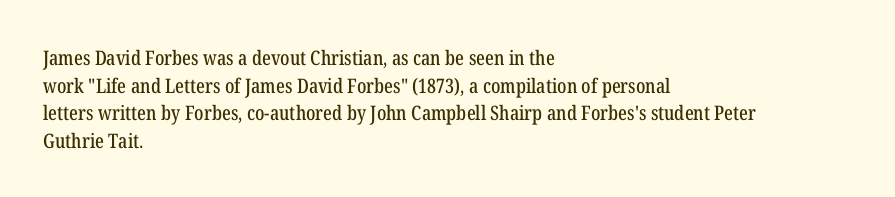
Q: Is the text italic (slanted)? A: No, it is upright.
Q: Is the text underlined? A: No.
Q: How is the paragraph aligned? A: Left-aligned.
Q: Is the spacing between letters normal or unusually wide? A: Normal.
Q: Is the spacing between lines tight, normal or loose? A: Normal.
